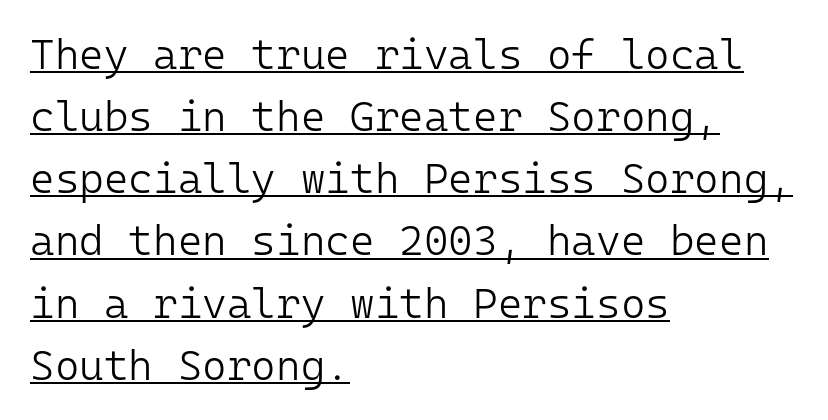
The image shows 42 px light sans-serif type, upright, monospaced; set left-aligned, normal line spacing (1.48x), normal letter spacing, underlined; low stroke contrast and a medium x-height.
